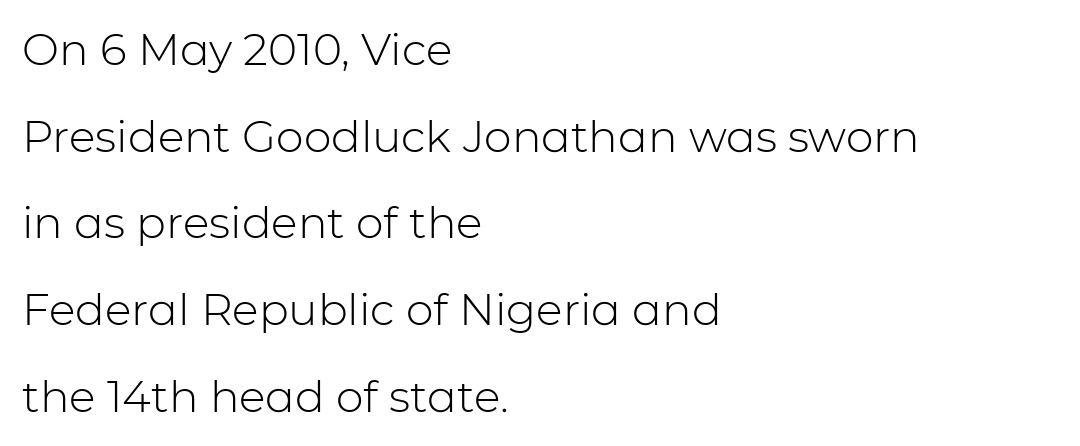
The strokes carry an ordinary text weight at most. The space beneath each line is pristine and unruled. Inter-character spacing is left at the font's built-in metrics. Classification — sans serif. In terms of leading, this rendering errs on the spacious side. In CSS terms this would be text-align: left.
